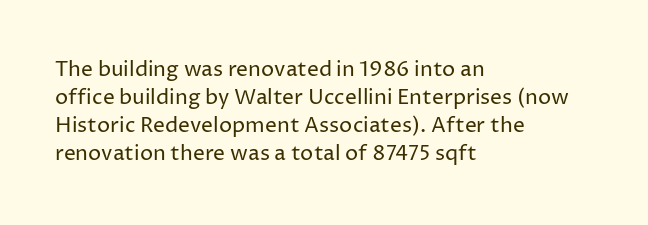
Q: Is the text bold? A: No.
Q: Is the text italic (slanted)? A: No, it is upright.
Q: Is the text underlined? A: No.
Q: How is the paragraph aligned? A: Left-aligned.
Q: Is the spacing between letters normal or unusually wide? A: Normal.
Q: Is the spacing between lines tight, normal or loose? A: Normal.
